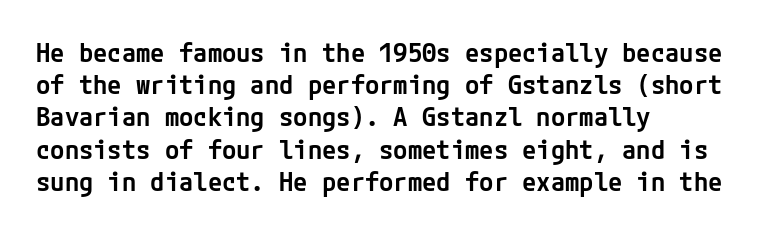
{"italic": "no", "bold": "semi", "underline": "no", "align": "left", "line_spacing_ratio": 1.24, "letter_spacing": "normal", "letter_spacing_em": 0.0, "glyph_px": 26}
